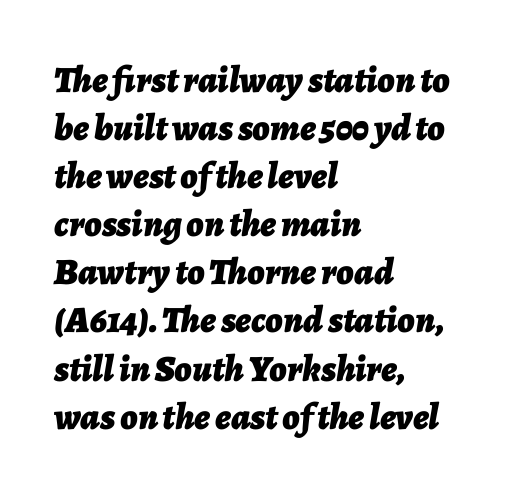
Descender tails drop into unmarked territory. Spacing between characters is what you'd get straight out of the box. Slant detected: the letters are inclined. Heavy-handed strokes throughout: this text is bold. Varying glyph widths throughout — classic text-font behaviour.
